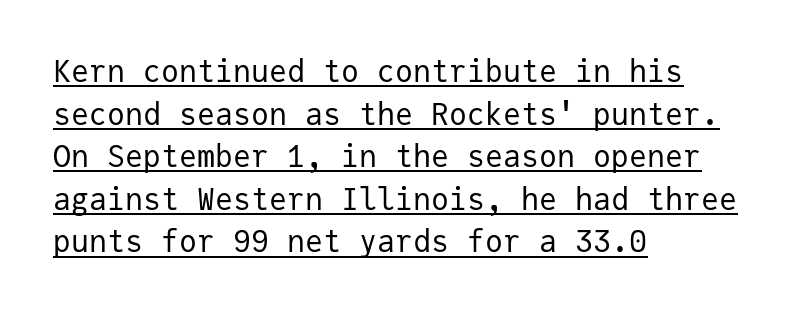
The compositor pushed each line to the left boundary. Students, observe: this is what conventionally led text looks like. The font's upright variant was chosen for this text. The letters look calm and open, with moderate or lighter stems.
